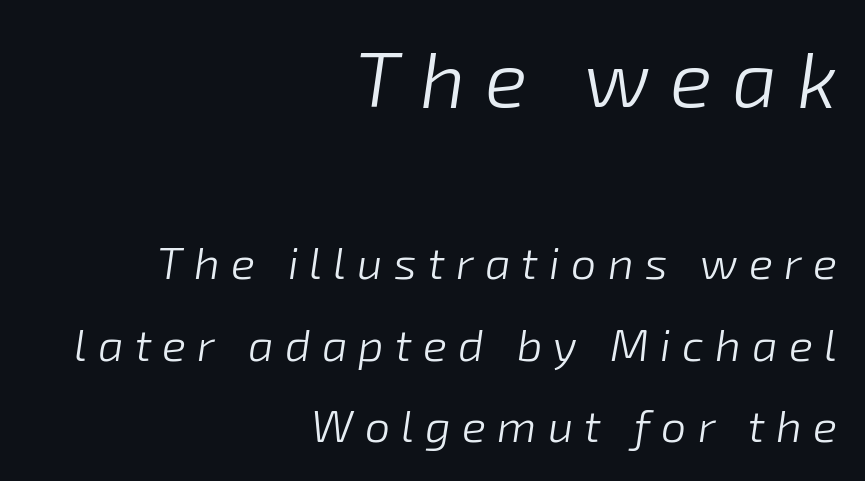
The image shows 79 px light type, italic (leaning right); set right-aligned, line spacing 1.81x, unusually wide letter spacing (+0.25 em), not underlined; the first (top) block is 1.76x larger; low stroke contrast and a medium x-height.
